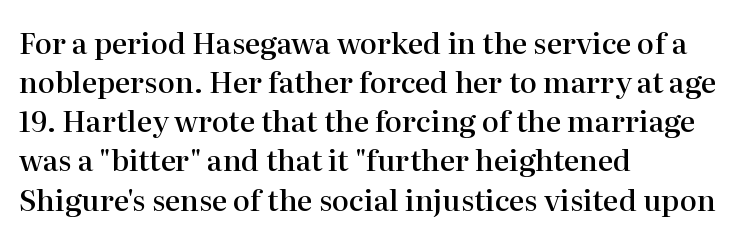
The image shows 29 px semibold serif type, upright; set left-aligned, normal line spacing (1.35x), normal letter spacing, not underlined; high stroke contrast and a medium x-height.
